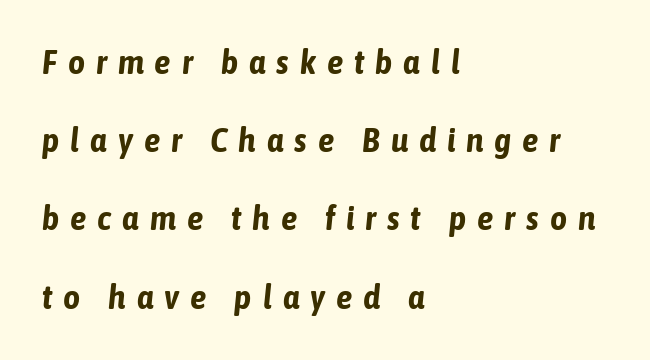
The image shows 33 px bold, condensed type, italic (leaning right); set left-aligned, loose line spacing (2.37x), unusually wide letter spacing (+0.33 em), not underlined; low stroke contrast and a medium x-height.
